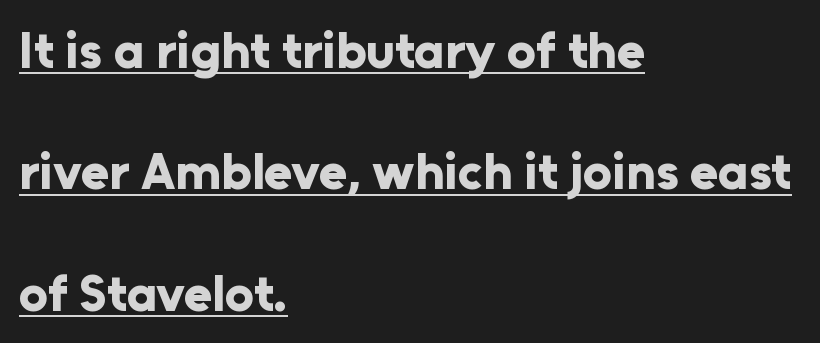
{"serif": "no", "italic": "no", "bold": "yes", "weight": "bold", "width": "normal", "stroke_contrast": "low", "x_height": "medium", "monospaced": "no", "underline": "yes", "align": "left", "line_spacing": "loose", "line_spacing_ratio": 2.38, "letter_spacing": "normal", "letter_spacing_em": 0.0, "glyph_px": 51}
